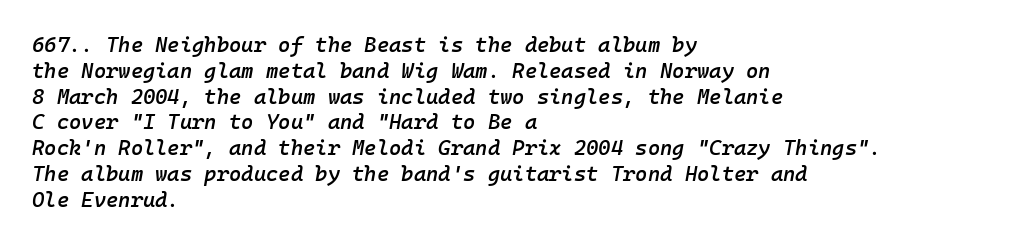
Stroke thickness is moderately raised; the sample reads as semibold. Letters rest on an invisible, unmarked baseline. The rendering anchors every line to the left-hand side. This sample uses an oblique cut, with every glyph tilted off the vertical.
